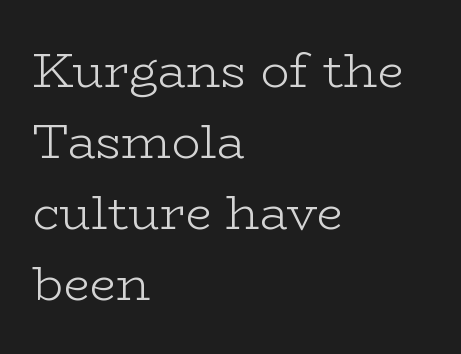
Is there any slant? The stems are plumb. Nobody drew a line under any word here. Each new line begins a customary step beneath the previous one. Here the designer chose a conventional face with non-uniform glyph widths. The characters display serif detailing at their extremities.
